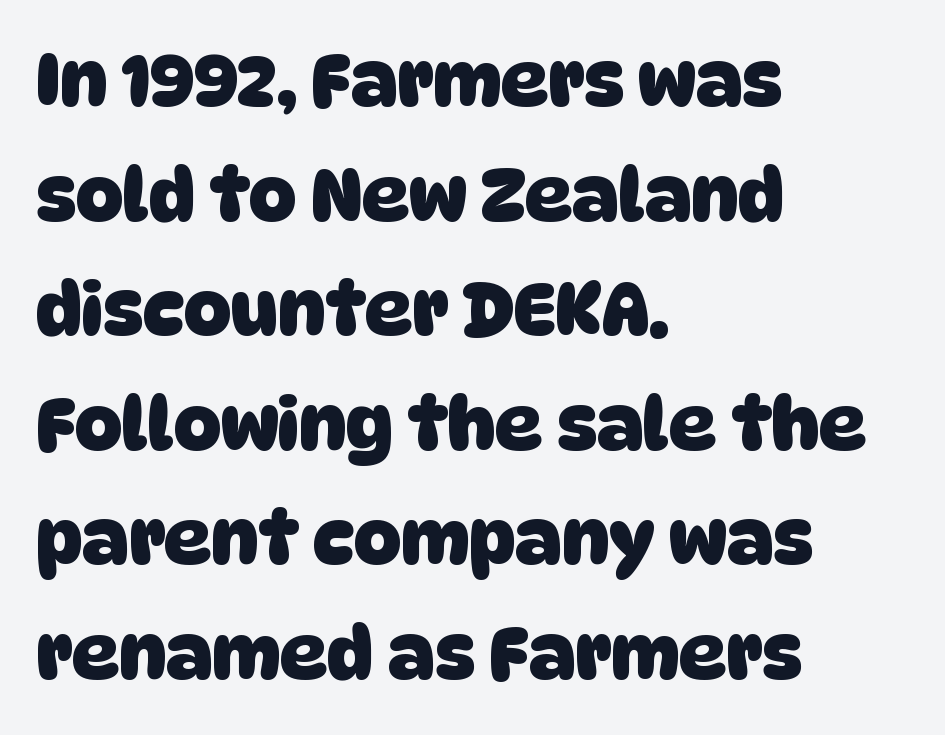
Q: Is the text bold? A: Yes.
Q: Is the typeface a serif or a sans-serif typeface? A: Sans-serif.
Q: Is the text underlined? A: No.
Q: How is the paragraph aligned? A: Left-aligned.
Q: Is the spacing between letters normal or unusually wide? A: Normal.
Q: Is the spacing between lines tight, normal or loose? A: Normal.
Q: Width (condensed, normal, or wide)? A: Normal.
Q: Stroke contrast? A: Low.
Q: x-height? A: Large.
Q: Monospaced? A: No.
